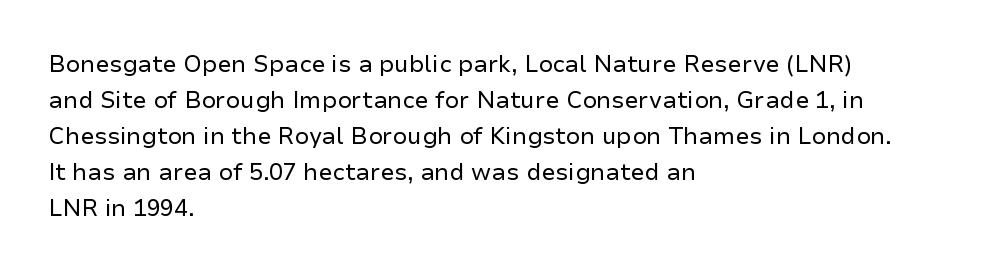
Q: Is the text bold? A: No.
Q: Is the text italic (slanted)? A: No, it is upright.
Q: Is the text underlined? A: No.
Q: How is the paragraph aligned? A: Left-aligned.
Q: Is the spacing between letters normal or unusually wide? A: Normal.
Q: Is the spacing between lines tight, normal or loose? A: Normal.
